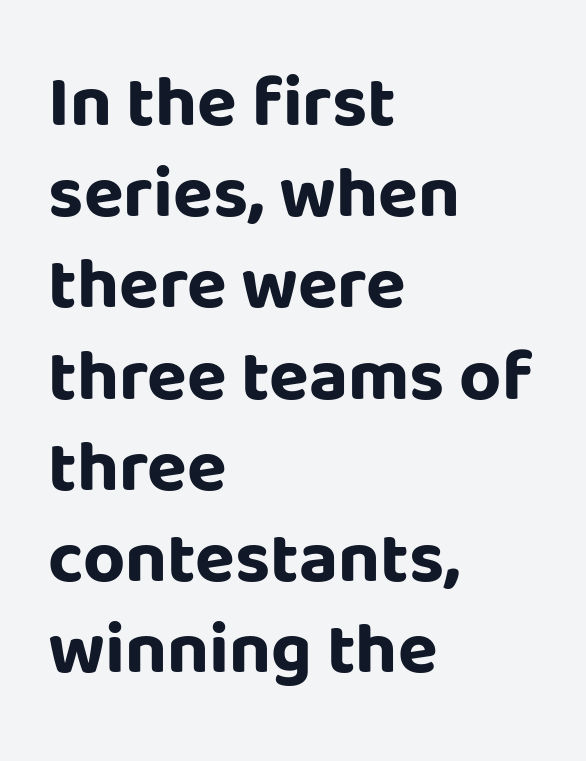
Q: Is the text bold? A: Yes.
Q: Is the text italic (slanted)? A: No, it is upright.
Q: Is the typeface a serif or a sans-serif typeface? A: Sans-serif.
Q: Is the text underlined? A: No.
Q: How is the paragraph aligned? A: Left-aligned.
Q: Is the spacing between letters normal or unusually wide? A: Normal.
Q: Is the spacing between lines tight, normal or loose? A: Normal.
Q: Width (condensed, normal, or wide)? A: Normal.
Q: Stroke contrast? A: Low.
Q: x-height? A: Large.
Q: Monospaced? A: No.
